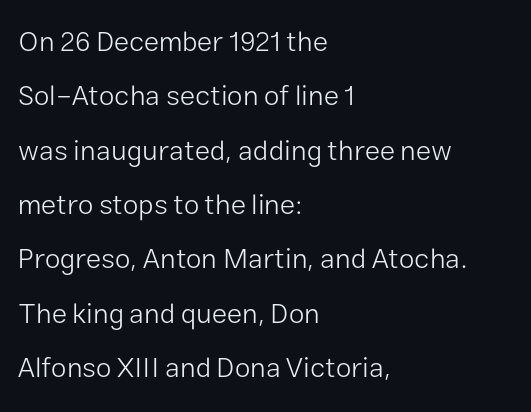
{"serif": "no", "italic": "no", "bold": "no", "weight": "light", "width": "normal", "stroke_contrast": "low", "x_height": "medium", "monospaced": "no", "underline": "no", "align": "left", "line_spacing": "loose", "line_spacing_ratio": 1.94, "letter_spacing": "normal", "letter_spacing_em": 0.0, "glyph_px": 28}
